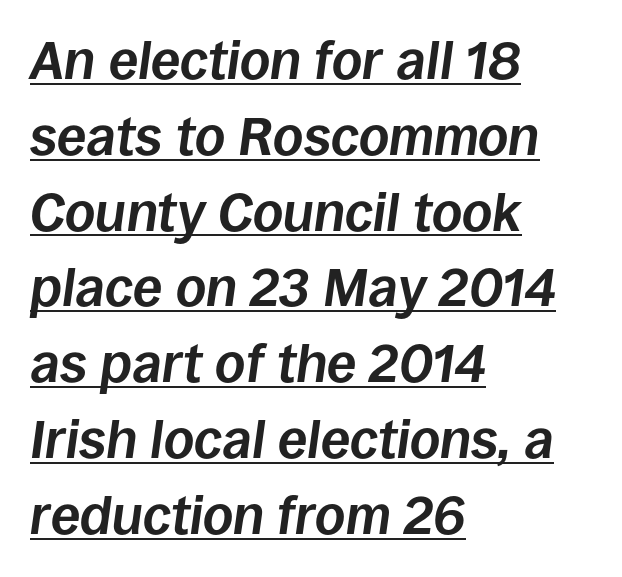
The image shows 53 px bold type, italic (leaning right); set left-aligned, normal line spacing (1.43x), normal letter spacing, underlined; low stroke contrast and a large x-height.
